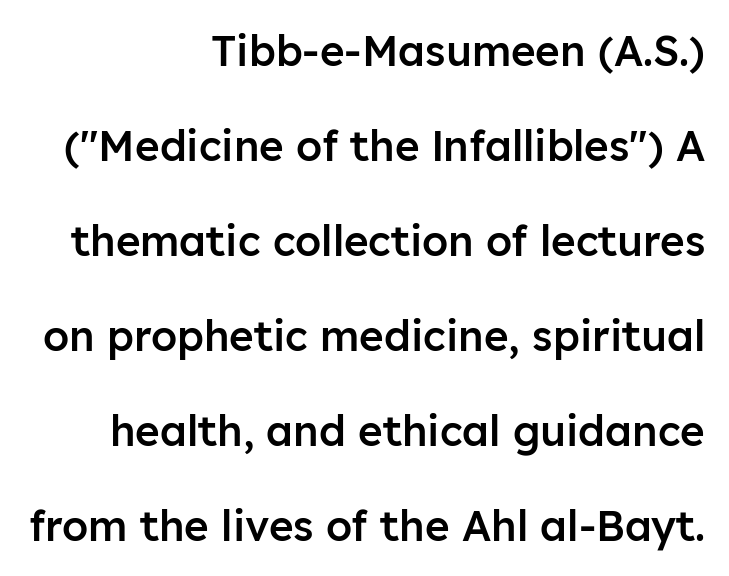
These lines stack with their right ends in a neat column. Only glyphs here, with clear space below each row. The type family on display is of the sans-serif kind. Honestly, the rows look like they've been pulled way apart. The letters stand upright; this is a roman face. Stems and bowls a touch heavier than normal — semibold.
